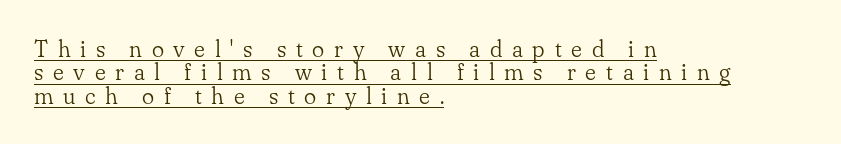
The image shows 23 px text type, upright; set left-aligned, tight line spacing (1.02x), unusually wide letter spacing (+0.42 em), underlined.
